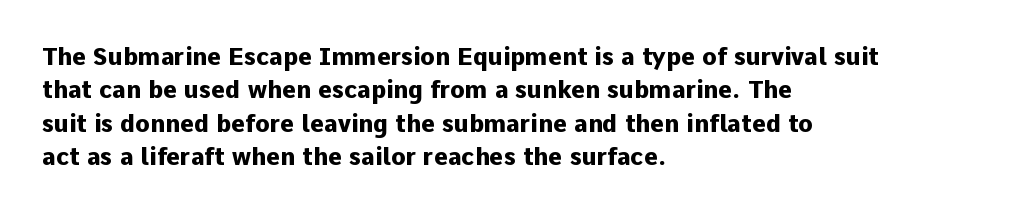
You can tell it's not italic because the verticals are truly vertical. Descender tails drop into unmarked territory. Baseline-to-baseline distance is the conventional proportion of letter height. Nobody touched the tracking dial on this one. Thick stems and heavy bowls — unmistakably bold. One-word summary of the alignment: left.
